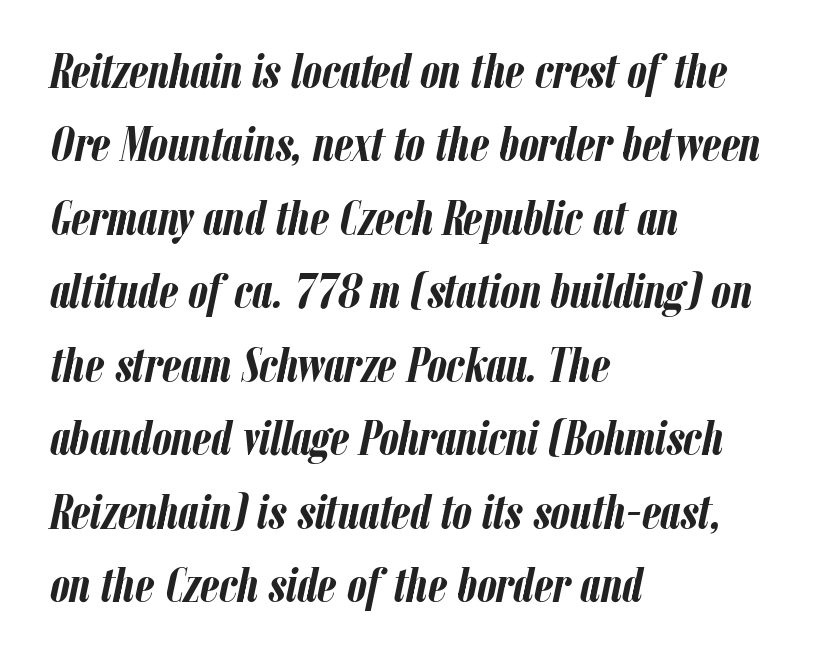
Underlining? Definitely not there. Here the designer chose a conventional face with non-uniform glyph widths. The gaps between neighbouring characters are ordinary and unremarkable. Vertically, the passage feels balanced, rows spaced as you'd expect.
